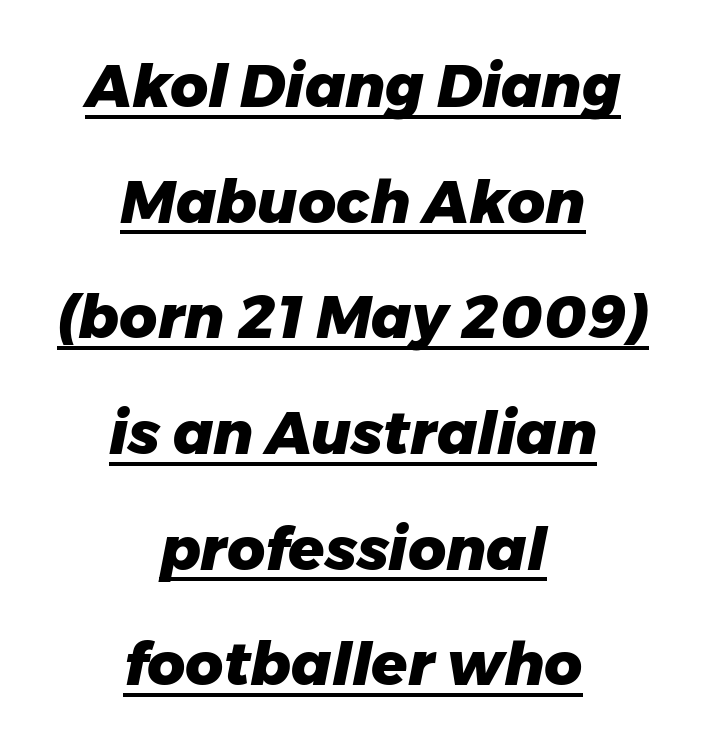
Q: Is the text bold? A: Yes.
Q: Is the text italic (slanted)? A: Yes, it leans right by about 11 degrees.
Q: Is the text underlined? A: Yes.
Q: How is the paragraph aligned? A: Centered.
Q: Is the spacing between letters normal or unusually wide? A: Normal.
Q: Is the spacing between lines tight, normal or loose? A: Loose.
Q: Width (condensed, normal, or wide)? A: Normal.
Q: Stroke contrast? A: Low.
Q: x-height? A: Medium.
Q: Monospaced? A: No.
